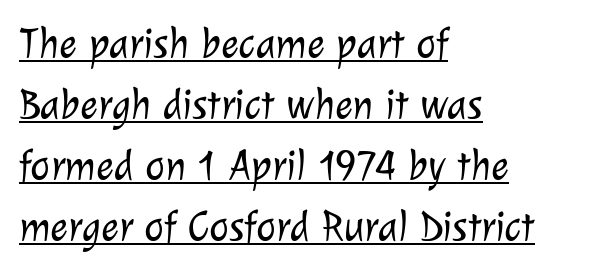
Reading down the block, your eye returns to a fixed left position each line. The lettering is marked with a stroke running underneath it. The face used here is rendered with its standard letterfit. Each letter keeps its own natural width here, so spacing adapts to shape.
